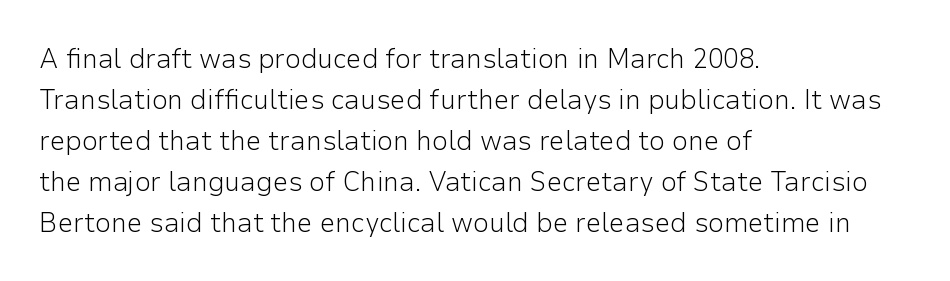
Q: Is the text bold? A: No.
Q: Is the text italic (slanted)? A: No, it is upright.
Q: Is the typeface a serif or a sans-serif typeface? A: Sans-serif.
Q: Is the text underlined? A: No.
Q: How is the paragraph aligned? A: Left-aligned.
Q: Is the spacing between letters normal or unusually wide? A: Normal.
Q: Is the spacing between lines tight, normal or loose? A: Normal.
Q: Width (condensed, normal, or wide)? A: Normal.
Q: Stroke contrast? A: Low.
Q: x-height? A: Medium.
Q: Monospaced? A: No.
